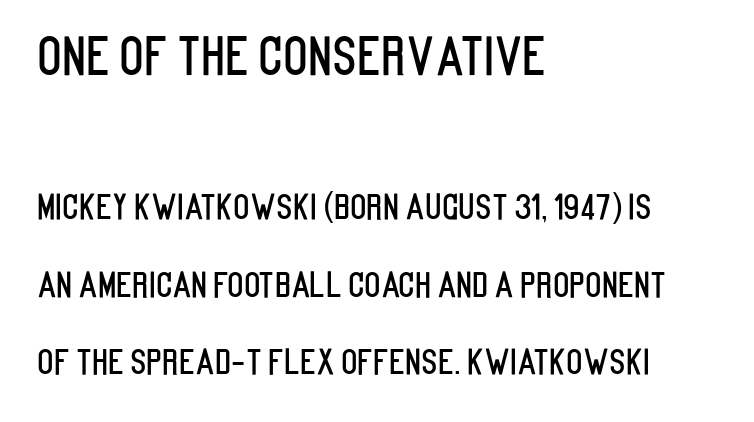
{"serif": "no", "italic": "no", "width": "condensed", "stroke_contrast": "low", "x_height": "large", "monospaced": "no", "underline": "no", "align": "left", "line_spacing": "loose", "line_spacing_ratio": 2.28, "letter_spacing": "normal", "letter_spacing_em": 0.0, "larger_block": "first", "size_ratio": 1.5, "glyph_px": 51}
